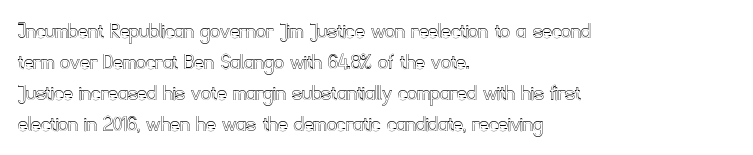
The image shows 24 px text type, upright; set left-aligned, normal line spacing (1.29x), normal letter spacing, not underlined.
